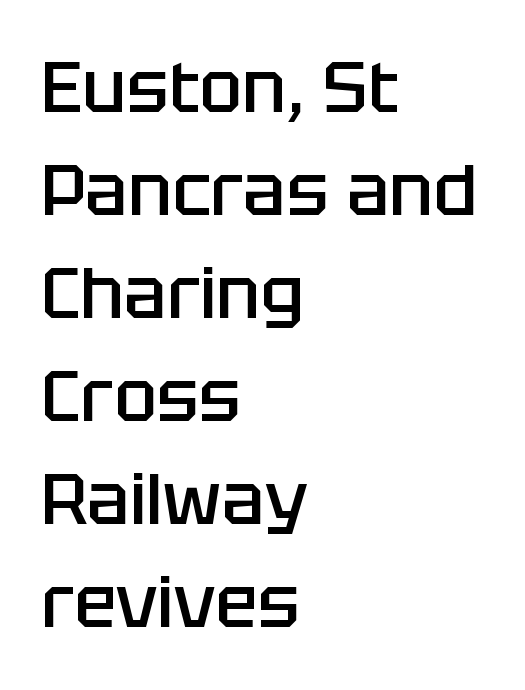
The image shows 71 px semibold sans-serif type, upright; set left-aligned, normal line spacing (1.45x), normal letter spacing, not underlined; low stroke contrast and a large x-height.
